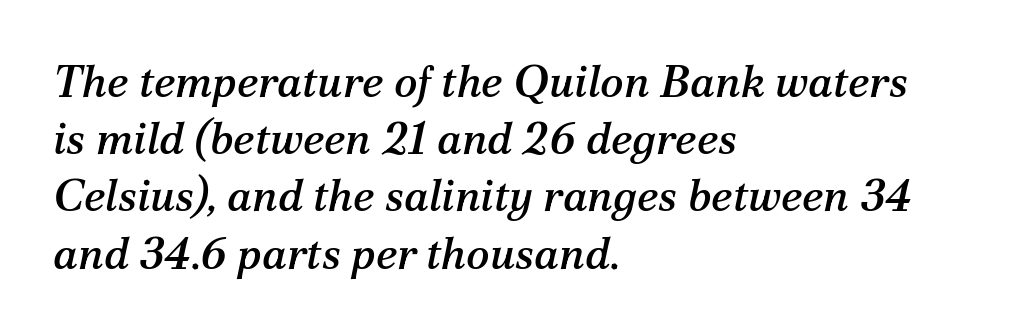
{"serif": "yes", "italic": "yes", "lean": "right", "slant_degrees": 12, "width": "normal", "stroke_contrast": "medium", "x_height": "medium", "monospaced": "no", "underline": "no", "align": "left", "line_spacing": "normal", "line_spacing_ratio": 1.3, "letter_spacing": "normal", "letter_spacing_em": 0.0, "glyph_px": 44}
